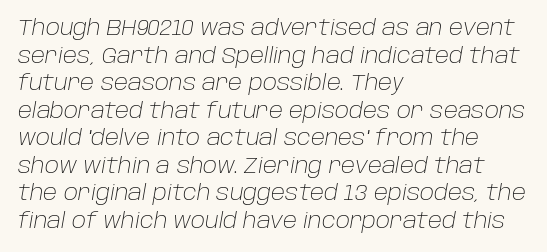
Q: Is the text bold? A: No.
Q: Is the text italic (slanted)? A: Yes, it leans right by about 10 degrees.
Q: Is the text underlined? A: No.
Q: How is the paragraph aligned? A: Left-aligned.
Q: Is the spacing between letters normal or unusually wide? A: Normal.
Q: Is the spacing between lines tight, normal or loose? A: Normal.
